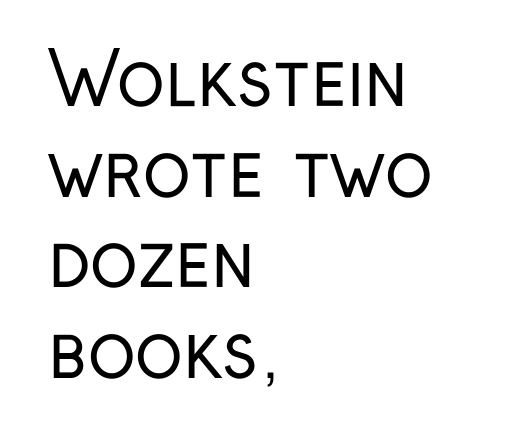
{"serif": "no", "italic": "no", "bold": "no", "weight": "regular", "width": "condensed", "stroke_contrast": "low", "x_height": "medium", "monospaced": "no", "underline": "no", "align": "left", "line_spacing": "normal", "line_spacing_ratio": 1.26, "letter_spacing": "normal", "letter_spacing_em": 0.0, "glyph_px": 72}
